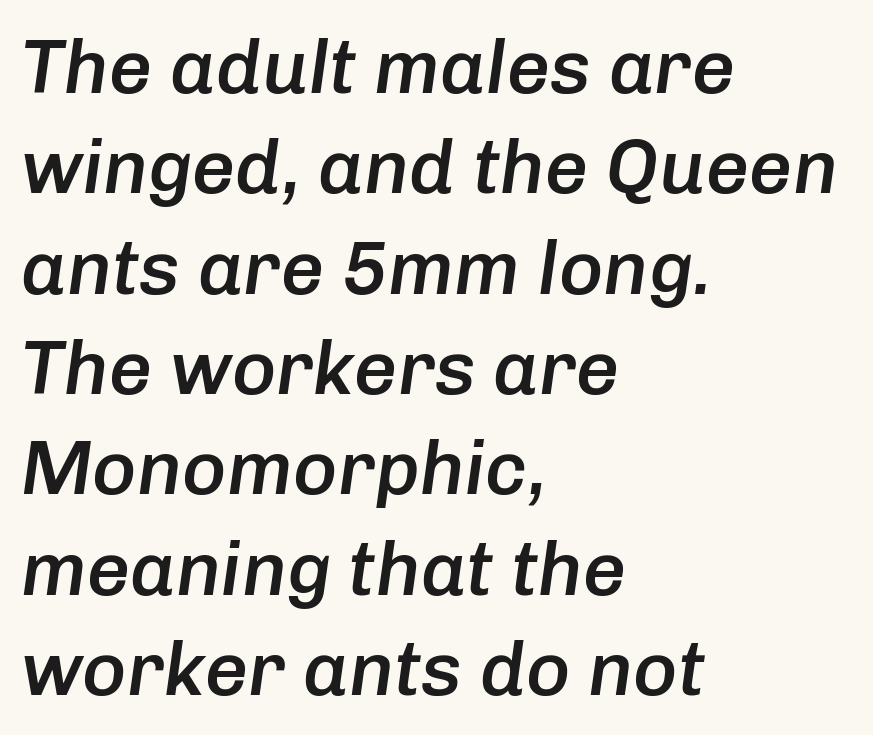
The image shows 76 px semibold type, italic (leaning right); set left-aligned, normal line spacing (1.32x), normal letter spacing, not underlined; low stroke contrast and a medium x-height.
